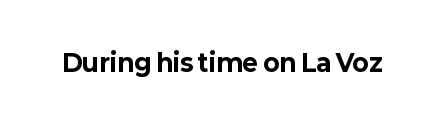
The image shows 24 px bold type, upright; set normal letter spacing, not underlined.
